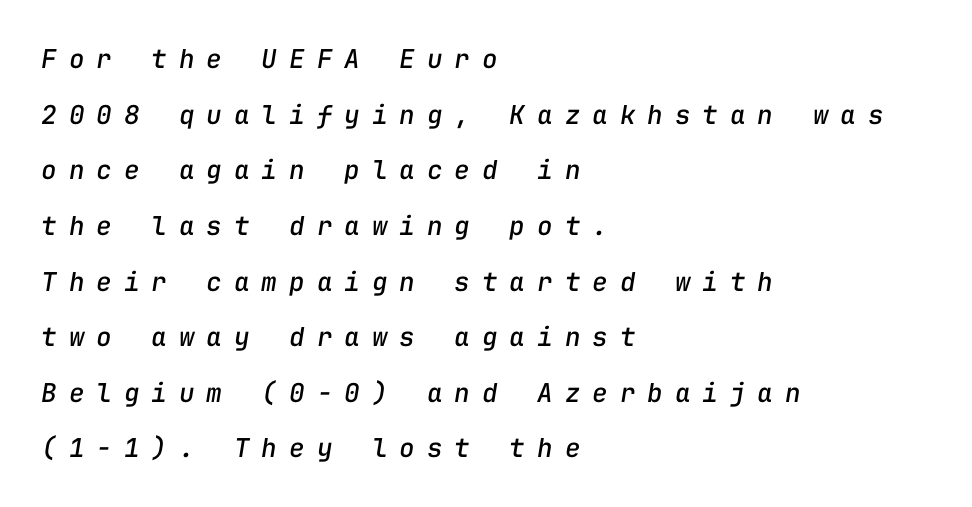
Observe the wide spacing: letters keep a clear distance from each other. Caption: multi-line text, flush left, ragged right. A clean baseline with only descenders dipping below it. Quick note: interline space is abundant. Slanted lettering throughout.
